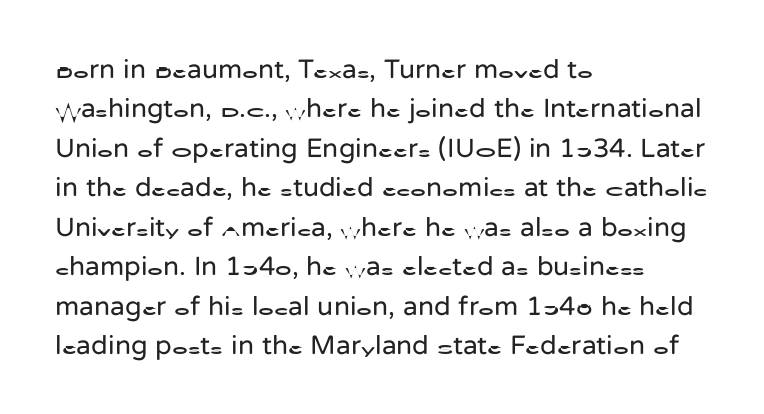
The image shows 27 px text type, upright; set left-aligned, normal line spacing (1.46x), normal letter spacing, not underlined.
